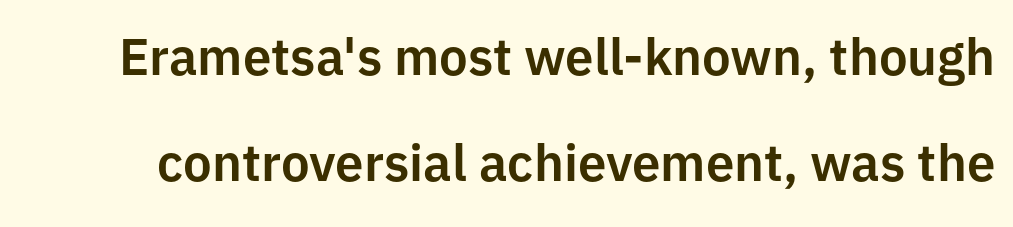
Between one letter and the next there's only the usual sliver of space. Italic? Not at all — the glyphs are vertical. The passage shown stacks its lines with a broad gap. Regarding serifs, this sample does without them.
